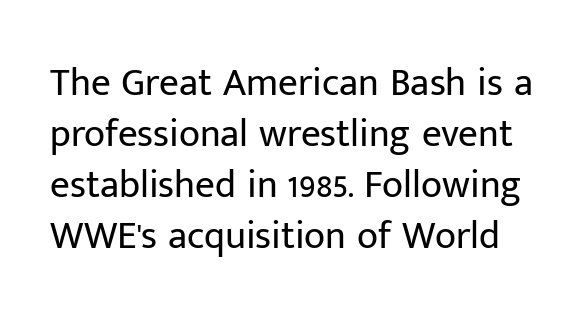
Q: Is the text bold? A: No.
Q: Is the text italic (slanted)? A: No, it is upright.
Q: Is the typeface a serif or a sans-serif typeface? A: Sans-serif.
Q: Is the text underlined? A: No.
Q: Is the spacing between letters normal or unusually wide? A: Normal.
Q: Is the spacing between lines tight, normal or loose? A: Normal.
Q: Width (condensed, normal, or wide)? A: Normal.
Q: Stroke contrast? A: Low.
Q: x-height? A: Medium.
Q: Monospaced? A: No.
